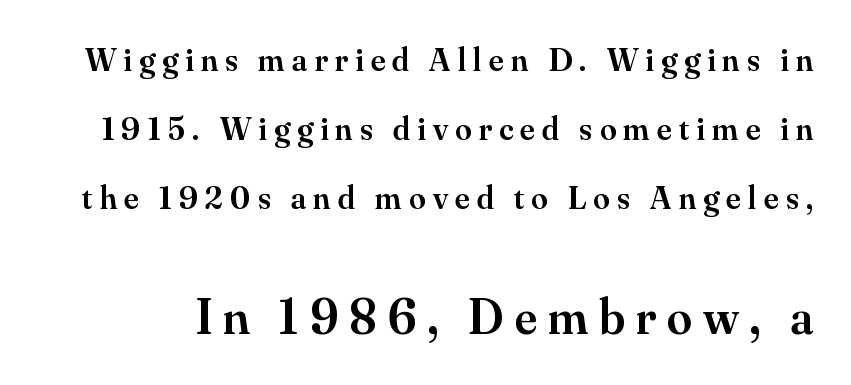
Q: Is the text bold? A: Semi-bold.
Q: Is the text italic (slanted)? A: No, it is upright.
Q: Is the typeface a serif or a sans-serif typeface? A: Serif.
Q: Is the text underlined? A: No.
Q: Is the spacing between letters normal or unusually wide? A: Unusually wide.
Q: Is the spacing between lines tight, normal or loose? A: Loose.
Q: Which block of text is set in a larger size, the first (top) or the second (bottom)? A: The second (bottom) one.
Q: Width (condensed, normal, or wide)? A: Normal.
Q: Stroke contrast? A: Medium.
Q: x-height? A: Small.
Q: Monospaced? A: No.
